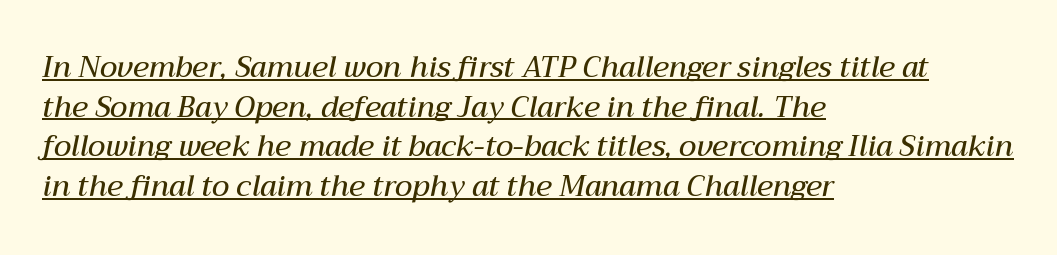
The typesetter has applied underlining to the passage shown. Slightly chunky letters — semibold, I'd say, not full bold. Glyph-to-glyph distance matches everyday printed text. Italic? Definitely — the glyphs are oblique. The lines in this sample share a left origin and differ only in where they stop. Here the designer chose a conventional face with non-uniform glyph widths.
